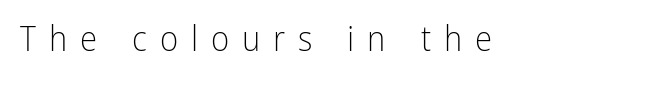
{"serif": "no", "italic": "no", "bold": "no", "weight": "light", "width": "condensed", "stroke_contrast": "low", "x_height": "medium", "monospaced": "no", "underline": "no", "letter_spacing": "wide", "letter_spacing_em": 0.37, "glyph_px": 35}
